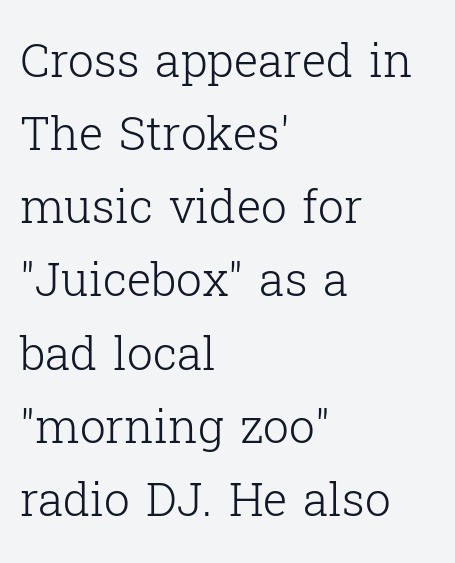
The image shows 46 px light serif type, upright; set left-aligned, normal line spacing (1.59x), normal letter spacing, not underlined; low stroke contrast and a medium x-height.
